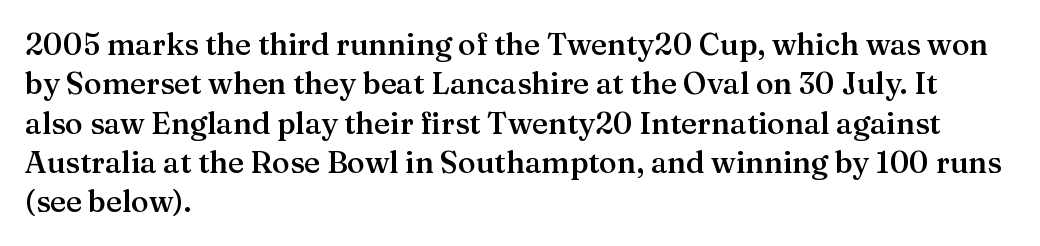
{"serif": "yes", "italic": "no", "bold": "semi", "weight": "semibold", "width": "normal", "stroke_contrast": "medium", "x_height": "medium", "monospaced": "no", "underline": "no", "align": "left", "line_spacing": "normal", "line_spacing_ratio": 1.31, "letter_spacing": "normal", "letter_spacing_em": 0.0, "glyph_px": 30}
